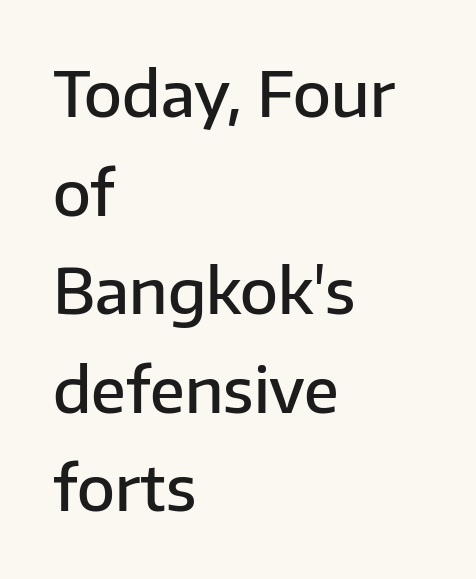
The image shows 62 px semibold sans-serif type, upright; set left-aligned, normal line spacing (1.59x), normal letter spacing, not underlined; low stroke contrast and a medium x-height.
